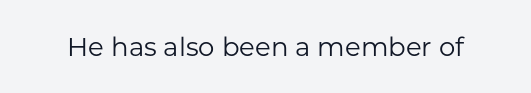
The image shows 26 px text type, upright; set normal letter spacing, not underlined.
